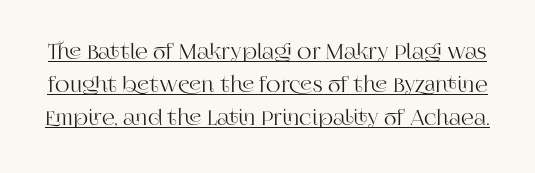
Reading down the column, the eye jumps a familiar distance to each next line. The letters stand upright; this is a roman face. The letterforms sit shoulder to shoulder at normal distance. The sample's only ornament is a line tracing under the words.
